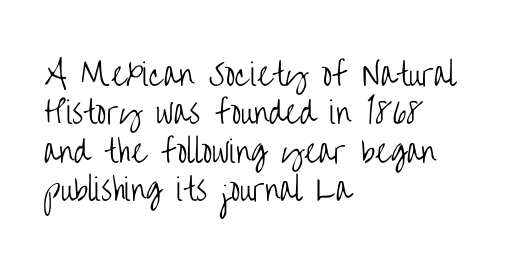
{"serif": "no", "italic": "no", "bold": "no", "weight": "light", "width": "condensed", "stroke_contrast": "low", "x_height": "large", "monospaced": "no", "underline": "no", "align": "left", "line_spacing": "normal", "line_spacing_ratio": 1.28, "letter_spacing": "normal", "letter_spacing_em": 0.0, "glyph_px": 30}
